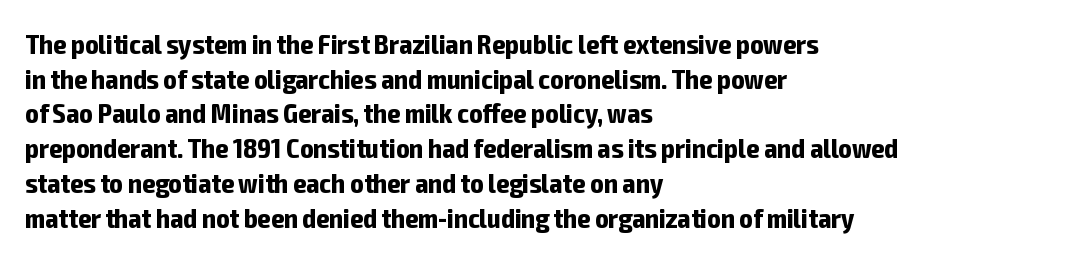
Nothing unusual about the tracking: characters are spaced as the font intends. Does the type have serifs? No, each stem ends abruptly. Just letters on the line, the space beneath them empty. A roman cut, with each character standing at attention.
